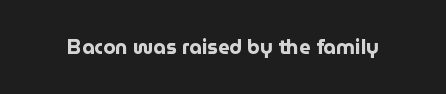
{"italic": "no", "bold": "yes", "underline": "no", "letter_spacing": "normal", "letter_spacing_em": 0.0, "glyph_px": 20}
